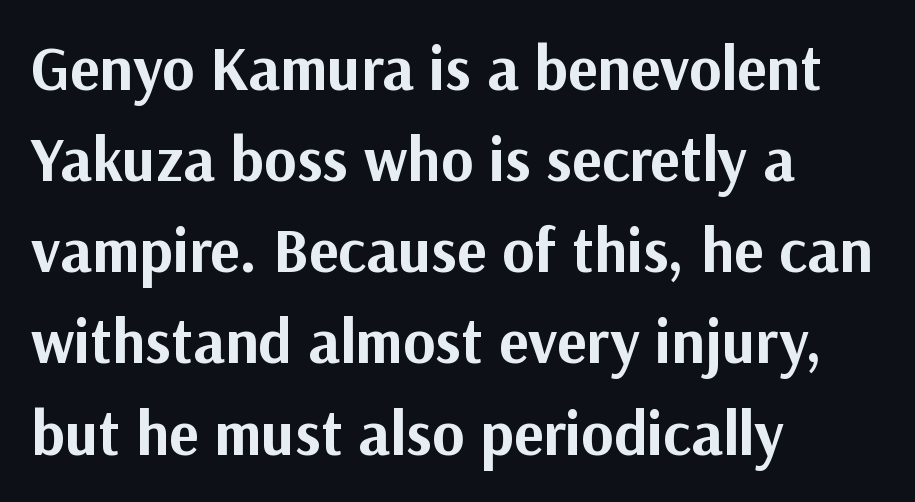
Q: Is the text bold? A: Yes.
Q: Is the text italic (slanted)? A: No, it is upright.
Q: Is the typeface a serif or a sans-serif typeface? A: Sans-serif.
Q: Is the text underlined? A: No.
Q: How is the paragraph aligned? A: Left-aligned.
Q: Is the spacing between letters normal or unusually wide? A: Normal.
Q: Is the spacing between lines tight, normal or loose? A: Normal.
Q: Width (condensed, normal, or wide)? A: Normal.
Q: Stroke contrast? A: Medium.
Q: x-height? A: Medium.
Q: Monospaced? A: No.
